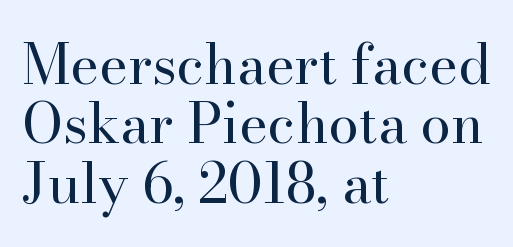
The image shows 55 px regular-weight serif type, upright; set left-aligned, tight line spacing (1.08x), normal letter spacing, not underlined; high stroke contrast and a small x-height.
